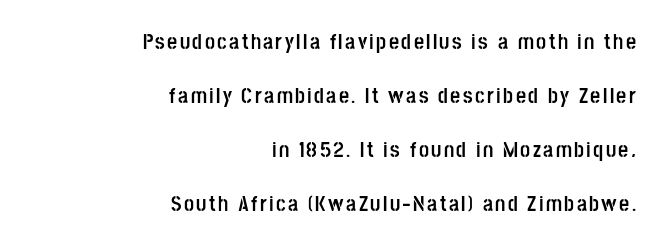
Pretty heavy lettering here — definitely bold. Honestly, the rows look like they've been pulled way apart. The lines are quadded right. In terms of posture, this sample is upright. This rendering features lettering with no underline.
